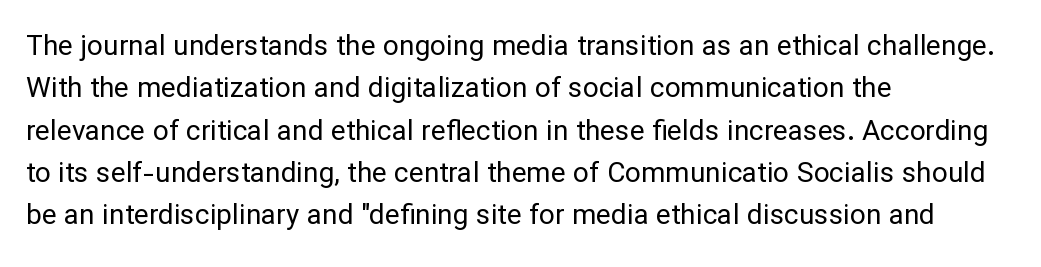
Alignment: flush left. Beneath every word, the page is bare. Successive baselines arrive at the customary interval. The rendering keeps characters at their native spacing. The glyphs in this specimen are sans serif. Note the varied advance widths — an 'i' is clearly narrower than an 'm'.
